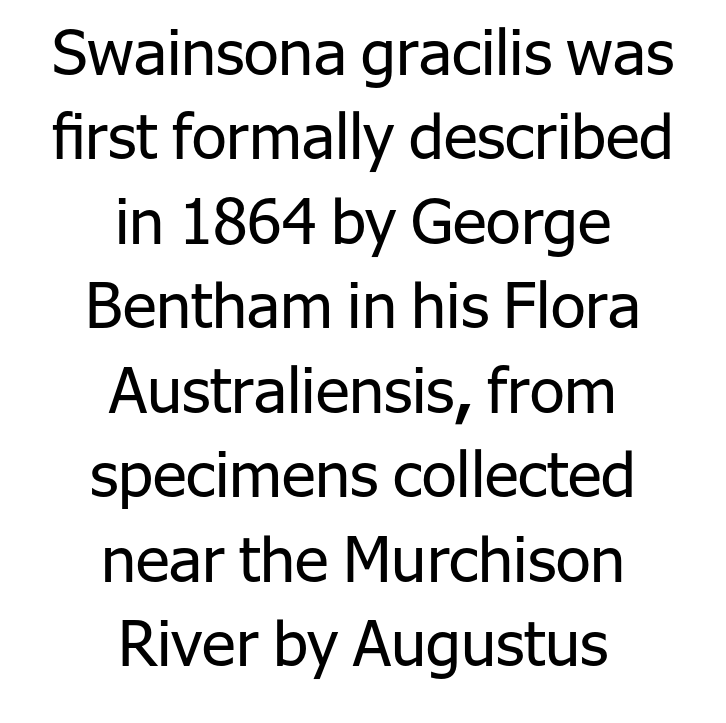
Is the block centered? Yes — each line is placed symmetrically about the middle. Is the type heavy? It reads as light-to-regular instead. The face used here is proportionally spaced, like ordinary book or web type. Are there feet on the stems? There aren't — it's a sans. Between one letter and the next there's only the usual sliver of space.
